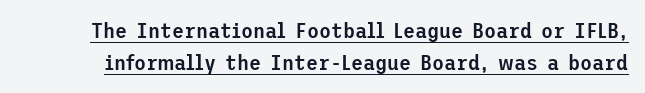
The image shows 22 px text type, upright; set normal line spacing (1.46x), normal letter spacing, underlined.
